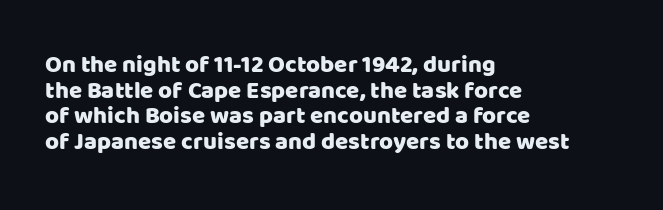
Q: Is the text italic (slanted)? A: No, it is upright.
Q: Is the text underlined? A: No.
Q: How is the paragraph aligned? A: Left-aligned.
Q: Is the spacing between letters normal or unusually wide? A: Normal.
Q: Is the spacing between lines tight, normal or loose? A: Tight.
